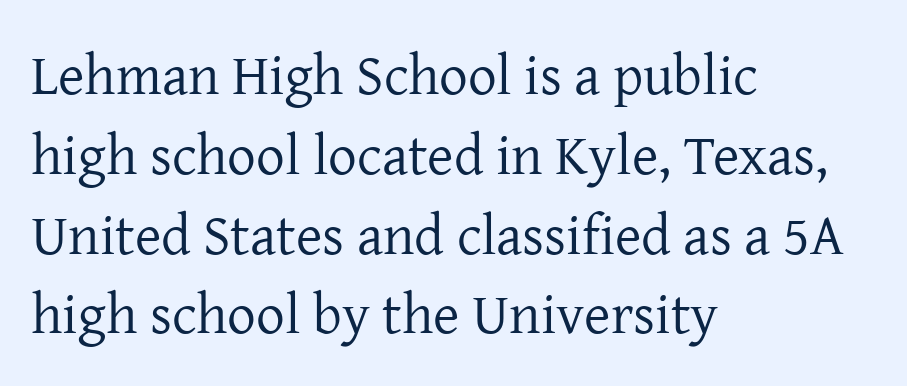
The letters advance in unequal steps, a hallmark of proportional type. Underlining? Definitely not there. Is the letter spacing exaggerated? No — it looks like the ordinary default. The letters look calm and open, with moderate or lighter stems.
